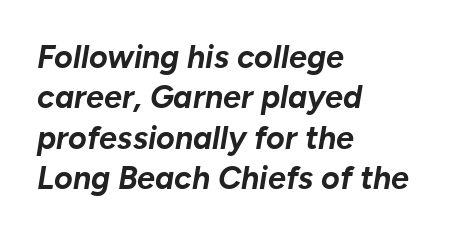
The image shows 32 px bold type, italic (leaning right); set left-aligned, normal line spacing (1.26x), normal letter spacing, not underlined; low stroke contrast and a medium x-height.
